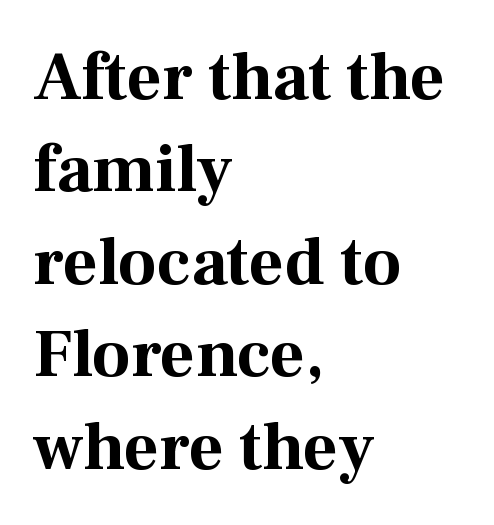
The image shows 68 px bold serif type, upright; set left-aligned, normal line spacing (1.36x), normal letter spacing, not underlined; medium stroke contrast and a medium x-height.
